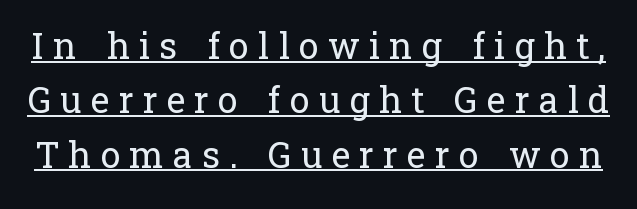
{"serif": "yes", "italic": "no", "bold": "no", "weight": "regular", "width": "normal", "stroke_contrast": "low", "x_height": "medium", "monospaced": "no", "underline": "yes", "line_spacing": "normal", "line_spacing_ratio": 1.51, "letter_spacing": "wide", "letter_spacing_em": 0.25, "glyph_px": 36}
